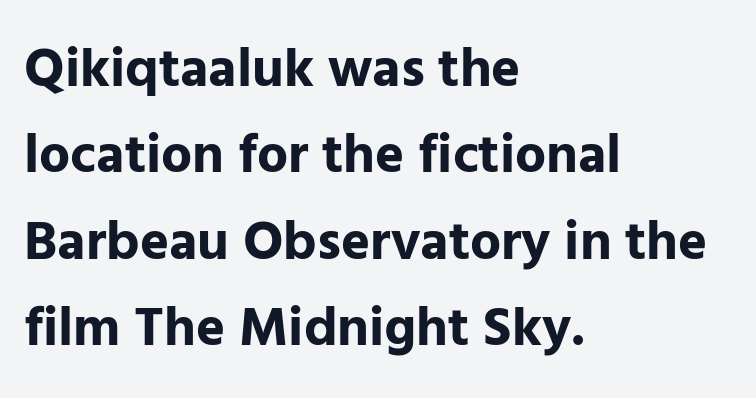
How would I describe the line gaps? Plain and ordinary. Ascenders rise straight up at ninety degrees. Letter spacing: default. On the weight axis this lands at bold, roughly 700. Reading down the block, your eye returns to a fixed left position each line.
